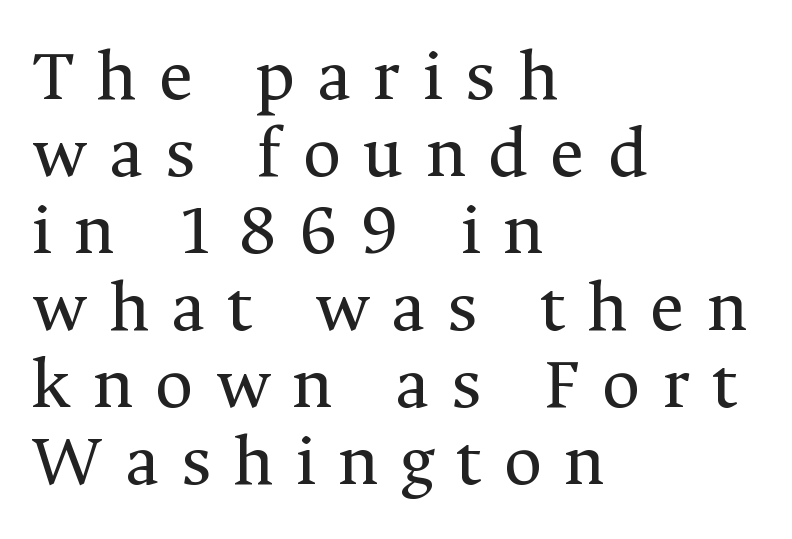
The image shows 74 px regular-weight serif type, upright; set left-aligned, tight line spacing (1.04x), unusually wide letter spacing (+0.3 em), not underlined; medium stroke contrast and a medium x-height.
